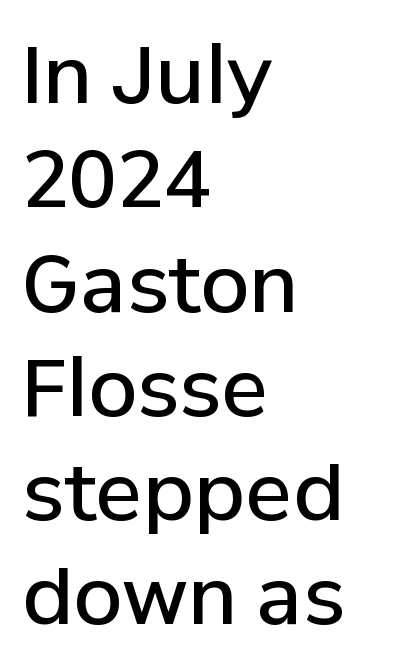
Q: Is the text bold? A: Semi-bold.
Q: Is the text italic (slanted)? A: No, it is upright.
Q: Is the typeface a serif or a sans-serif typeface? A: Sans-serif.
Q: Is the text underlined? A: No.
Q: How is the paragraph aligned? A: Left-aligned.
Q: Is the spacing between letters normal or unusually wide? A: Normal.
Q: Is the spacing between lines tight, normal or loose? A: Normal.
Q: Width (condensed, normal, or wide)? A: Normal.
Q: Stroke contrast? A: Low.
Q: x-height? A: Medium.
Q: Monospaced? A: No.
